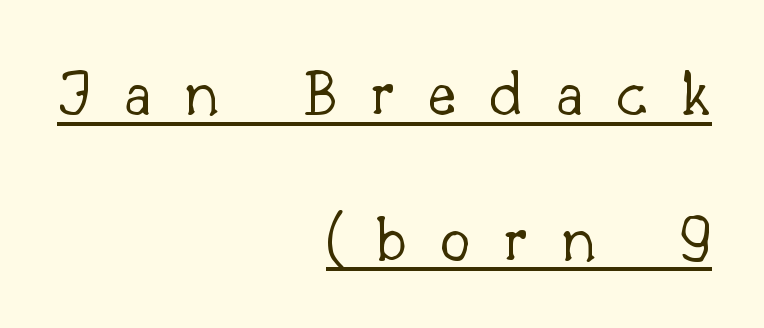
The face used here is proportionally spaced, like ordinary book or web type. The sample's only ornament is a line tracing under the words. Where is the straight margin? On the right. Students, note that the glyphs here are deliberately spaced far apart.
